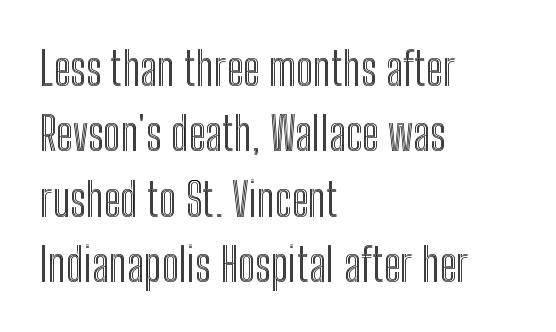
The image shows 46 px condensed type, upright; set left-aligned, normal line spacing (1.42x), normal letter spacing, not underlined; a medium x-height.
